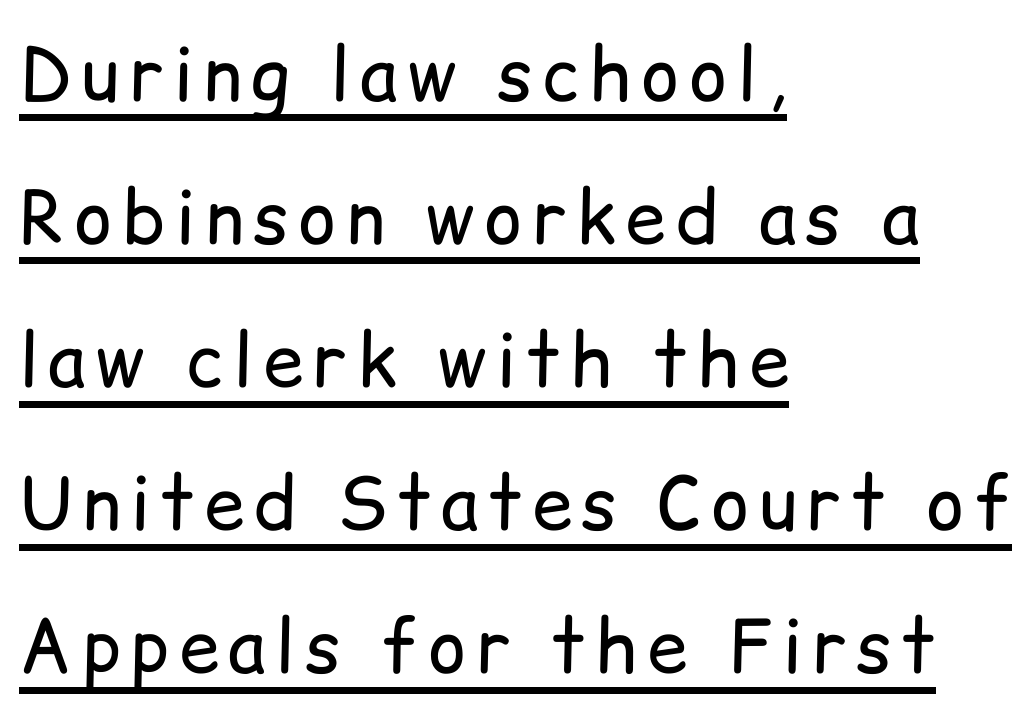
The image shows 73 px regular-weight sans-serif type, upright; set left-aligned, loose line spacing (1.96x), underlined; low stroke contrast and a medium x-height.
